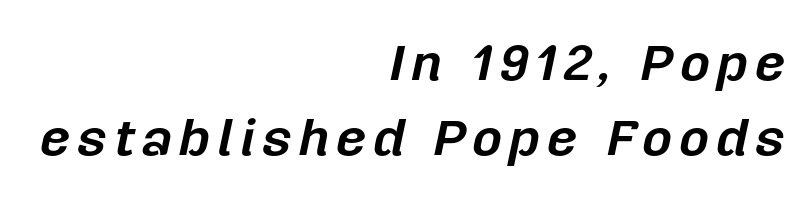
{"italic": "yes", "lean": "right", "slant_degrees": 12, "bold": "yes", "weight": "bold", "width": "normal", "stroke_contrast": "low", "x_height": "medium", "monospaced": "no", "underline": "no", "align": "right", "line_spacing": "normal", "line_spacing_ratio": 1.44, "glyph_px": 52}
